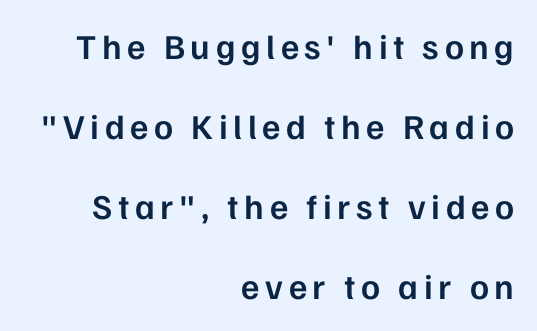
The rag falls on the left side of this text block. Proportional: the letters do not fall into vertical columns. Loosely led — the rows are spread out. Rule under the text: the space is simply empty.
